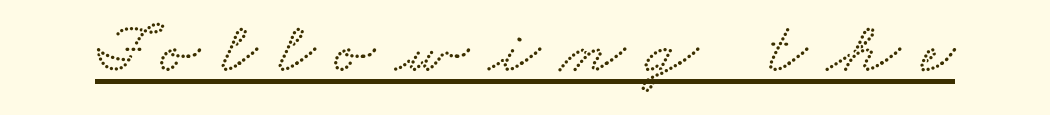
{"serif": "yes", "width": "wide", "stroke_contrast": "low", "x_height": "small", "monospaced": "no", "underline": "yes", "letter_spacing": "wide", "letter_spacing_em": 0.28, "glyph_px": 74}
